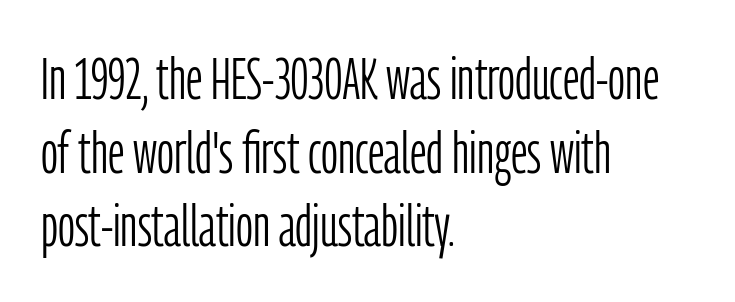
{"serif": "no", "italic": "no", "bold": "no", "weight": "light", "width": "condensed", "stroke_contrast": "low", "x_height": "medium", "monospaced": "no", "underline": "no", "align": "left", "line_spacing": "normal", "line_spacing_ratio": 1.25, "letter_spacing": "normal", "letter_spacing_em": 0.0, "glyph_px": 59}
